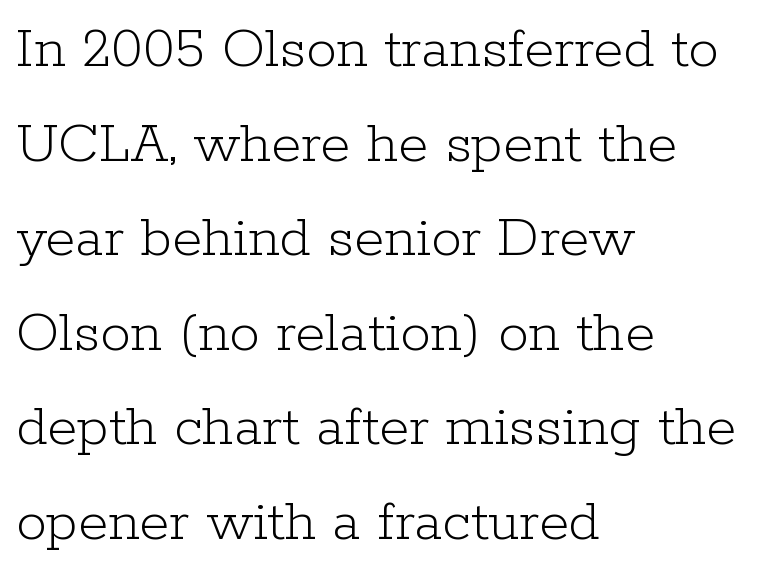
{"serif": "yes", "italic": "no", "bold": "no", "weight": "light", "width": "normal", "stroke_contrast": "low", "x_height": "medium", "monospaced": "no", "underline": "no", "align": "left", "line_spacing": "normal", "line_spacing_ratio": 1.55, "letter_spacing": "normal", "letter_spacing_em": 0.0, "glyph_px": 61}
